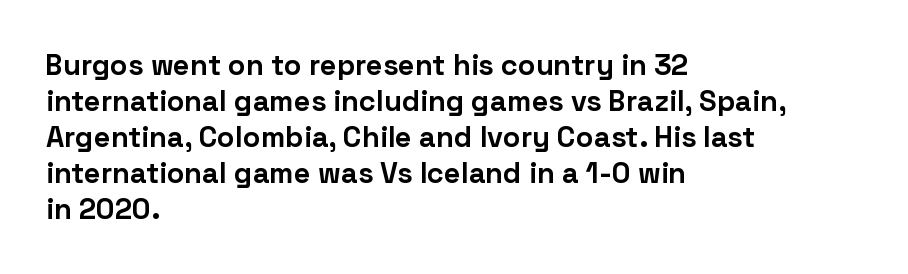
{"serif": "no", "italic": "no", "bold": "yes", "weight": "bold", "width": "normal", "stroke_contrast": "low", "x_height": "medium", "monospaced": "no", "underline": "no", "align": "left", "line_spacing_ratio": 1.24, "letter_spacing": "normal", "letter_spacing_em": 0.0, "glyph_px": 29}
